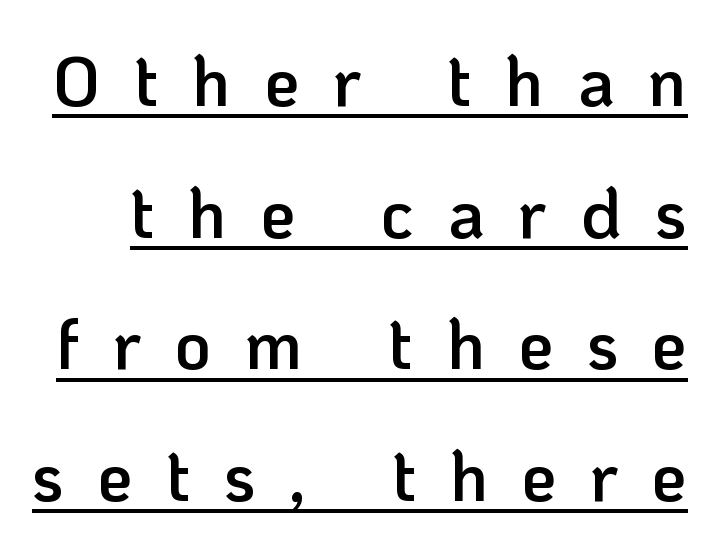
Q: Is the text bold? A: Semi-bold.
Q: Is the text italic (slanted)? A: No, it is upright.
Q: Is the typeface a serif or a sans-serif typeface? A: Sans-serif.
Q: Is the text underlined? A: Yes.
Q: Is the spacing between letters normal or unusually wide? A: Unusually wide.
Q: Width (condensed, normal, or wide)? A: Normal.
Q: Stroke contrast? A: Low.
Q: x-height? A: Medium.
Q: Monospaced? A: No.
